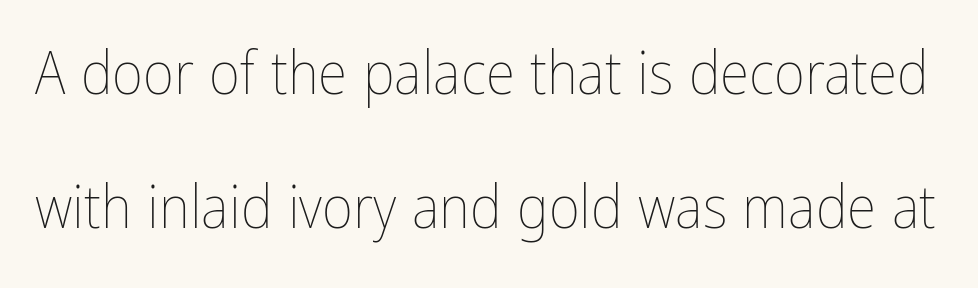
The image shows 60 px thin, condensed type, upright; set loose line spacing (2.24x), normal letter spacing, not underlined; low stroke contrast and a medium x-height.
